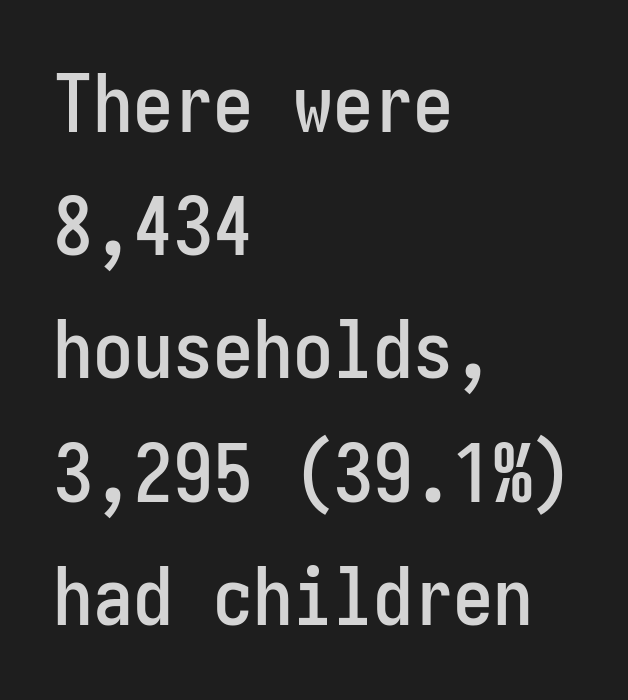
Typeset ragged right — the left edge is the straight one. Observe the ordinary spacing: letters are neighbours, not strangers. Check where the strokes stop: nothing finishes them off — pure sans. Underlining? Definitely not there. Line spacing here is normal. Posture: upright roman.
